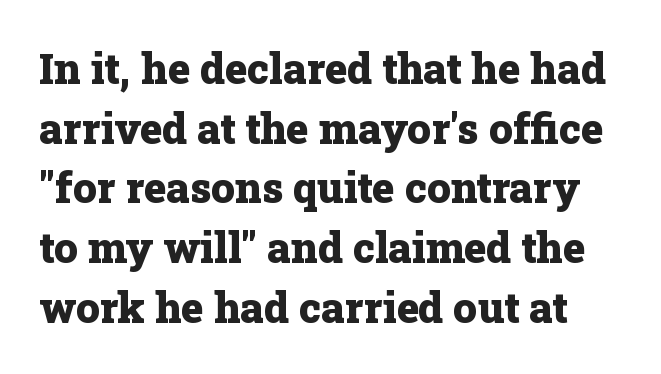
The passage shown is emphatically bold. The vertical gap from one line to the next is medium. Check the space under the baseline: it is left empty. Serif or sans? Serif — the stroke terminals have little feet.
